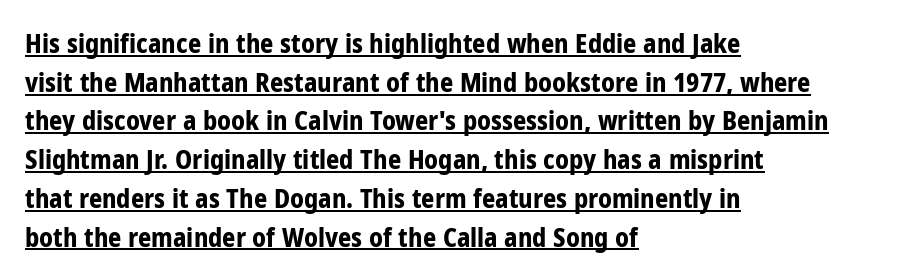
The image shows 26 px bold type, upright; set left-aligned, normal line spacing (1.49x), normal letter spacing, underlined.
